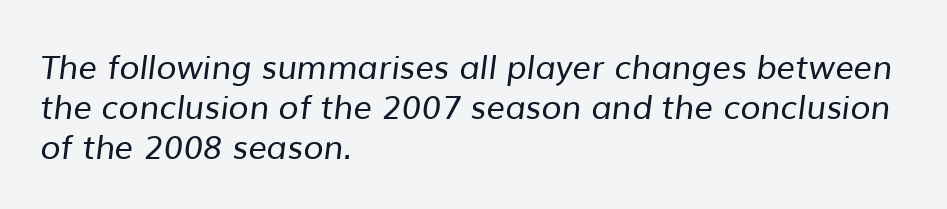
The image shows 33 px regular-weight sans-serif type; set left-aligned, line spacing 1.21x, normal letter spacing, not underlined; low stroke contrast and a medium x-height.
